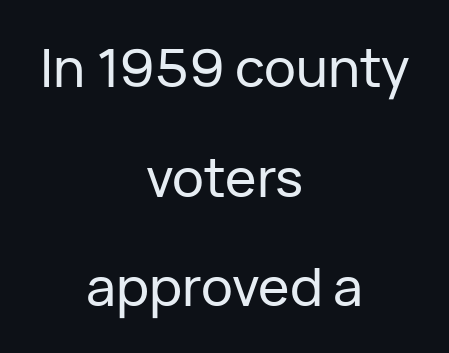
Q: Is the text italic (slanted)? A: No, it is upright.
Q: Is the typeface a serif or a sans-serif typeface? A: Sans-serif.
Q: Is the text underlined? A: No.
Q: How is the paragraph aligned? A: Centered.
Q: Is the spacing between letters normal or unusually wide? A: Normal.
Q: Is the spacing between lines tight, normal or loose? A: Loose.
Q: Width (condensed, normal, or wide)? A: Normal.
Q: Stroke contrast? A: Low.
Q: x-height? A: Medium.
Q: Monospaced? A: No.
